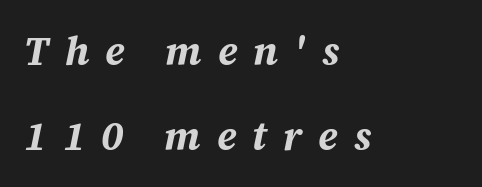
Q: Is the text bold? A: Yes.
Q: Is the text italic (slanted)? A: Yes, it leans right by about 12 degrees.
Q: Is the text underlined? A: No.
Q: How is the paragraph aligned? A: Left-aligned.
Q: Is the spacing between letters normal or unusually wide? A: Unusually wide.
Q: Is the spacing between lines tight, normal or loose? A: Loose.
Q: Width (condensed, normal, or wide)? A: Normal.
Q: Stroke contrast? A: Medium.
Q: x-height? A: Medium.
Q: Monospaced? A: No.
